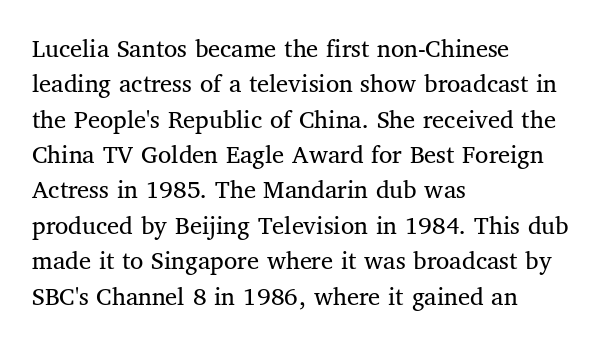
Line beginnings align vertically; line endings do not. The typography opts for an upright posture over an oblique one. Baseline-to-baseline distance is the conventional proportion of letter height. The characters are drawn with everyday or finer stroke widths. Here the glyphs are tracked normally, forming tight word shapes.
